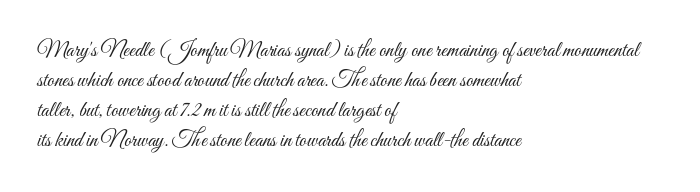
{"bold": "no", "underline": "no", "align": "left", "line_spacing": "normal", "line_spacing_ratio": 1.36, "letter_spacing": "normal", "letter_spacing_em": 0.0, "glyph_px": 22}
